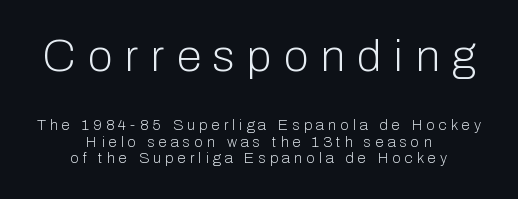
{"serif": "no", "italic": "no", "bold": "no", "weight": "light", "width": "normal", "stroke_contrast": "low", "x_height": "medium", "monospaced": "no", "underline": "no", "align": "center", "line_spacing": "tight", "line_spacing_ratio": 1.1, "letter_spacing": "wide", "letter_spacing_em": 0.28, "larger_block": "first", "size_ratio": 3.0, "glyph_px": 45}
